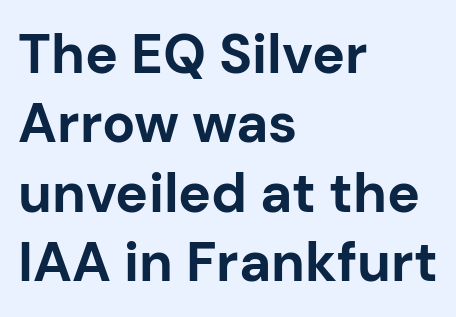
Q: Is the text bold? A: Yes.
Q: Is the text italic (slanted)? A: No, it is upright.
Q: Is the typeface a serif or a sans-serif typeface? A: Sans-serif.
Q: Is the text underlined? A: No.
Q: How is the paragraph aligned? A: Left-aligned.
Q: Is the spacing between letters normal or unusually wide? A: Normal.
Q: Is the spacing between lines tight, normal or loose? A: Normal.
Q: Width (condensed, normal, or wide)? A: Normal.
Q: Stroke contrast? A: Low.
Q: x-height? A: Medium.
Q: Monospaced? A: No.
